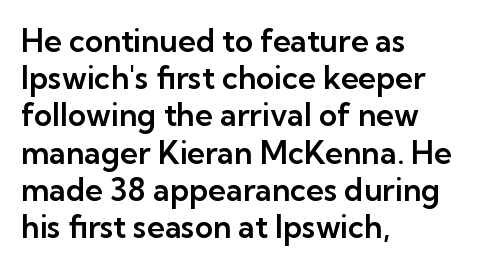
Q: Is the text italic (slanted)? A: No, it is upright.
Q: Is the typeface a serif or a sans-serif typeface? A: Sans-serif.
Q: Is the text underlined? A: No.
Q: How is the paragraph aligned? A: Left-aligned.
Q: Is the spacing between letters normal or unusually wide? A: Normal.
Q: Width (condensed, normal, or wide)? A: Normal.
Q: Stroke contrast? A: Low.
Q: x-height? A: Medium.
Q: Monospaced? A: No.
